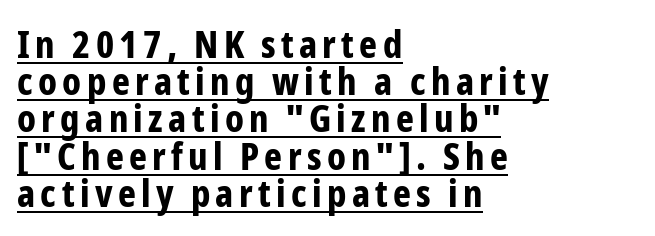
These lines are rendered in a variable-pitch font. Ordinary non-slanted type is in use. The rendered words wear a rule along their underside. Each letter's strokes conclude bluntly, with no projecting serifs. I'd describe the lettering as bold — thick and assertive.
